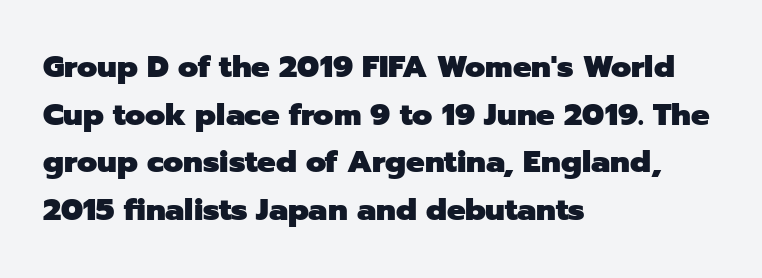
{"serif": "no", "italic": "no", "bold": "yes", "weight": "heavy", "width": "normal", "stroke_contrast": "low", "x_height": "medium", "monospaced": "no", "underline": "no", "align": "left", "line_spacing": "normal", "line_spacing_ratio": 1.54, "letter_spacing": "normal", "letter_spacing_em": 0.0, "glyph_px": 31}
